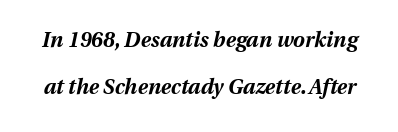
Is the type bold? Yes — the strokes are clearly thick and heavy. Looking at the ascenders, they clearly lean. This rendering features lettering with no underline. The face used here is rendered with its standard letterfit. A typesetter would call this leading open, well beyond the default.
